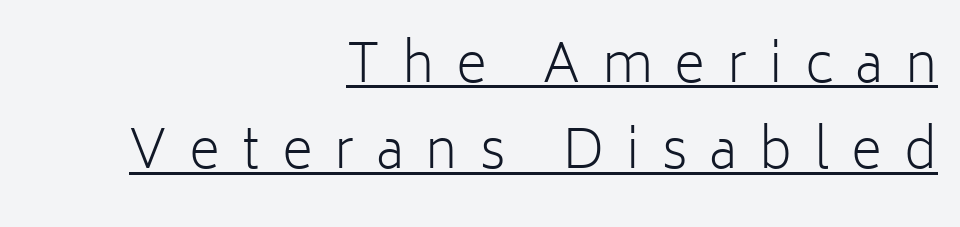
Q: Is the text bold? A: No.
Q: Is the text italic (slanted)? A: No, it is upright.
Q: Is the typeface a serif or a sans-serif typeface? A: Sans-serif.
Q: Is the text underlined? A: Yes.
Q: How is the paragraph aligned? A: Right-aligned.
Q: Is the spacing between letters normal or unusually wide? A: Unusually wide.
Q: Is the spacing between lines tight, normal or loose? A: Normal.
Q: Width (condensed, normal, or wide)? A: Normal.
Q: Stroke contrast? A: Low.
Q: x-height? A: Medium.
Q: Monospaced? A: No.
